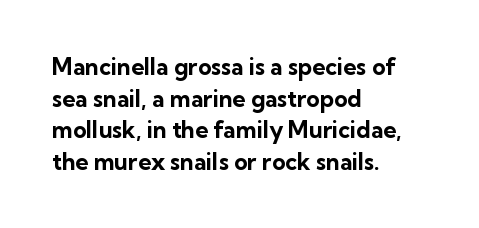
{"italic": "no", "bold": "yes", "underline": "no", "align": "left", "line_spacing": "normal", "line_spacing_ratio": 1.37, "letter_spacing": "normal", "letter_spacing_em": 0.0, "glyph_px": 23}
